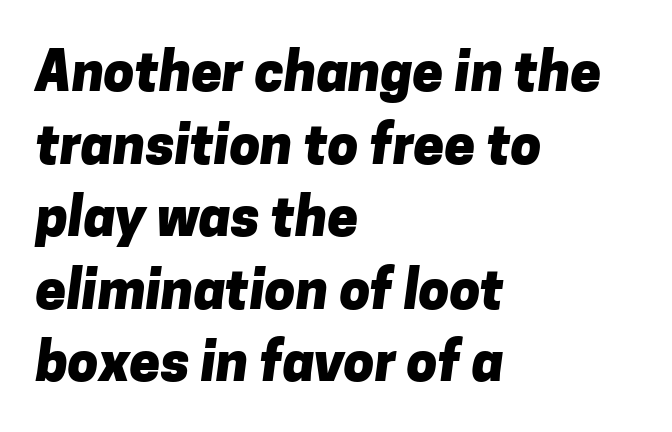
The image shows 55 px heavy sans-serif type; set left-aligned, normal line spacing (1.32x), normal letter spacing, not underlined; low stroke contrast and a medium x-height.
